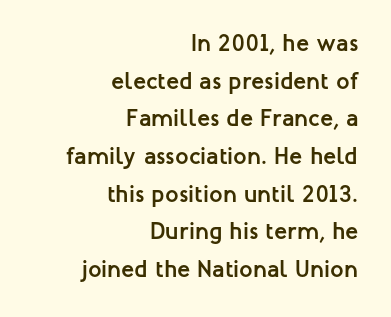
The image shows 24 px bold type, upright; set right-aligned, normal line spacing (1.57x), normal letter spacing, not underlined.
